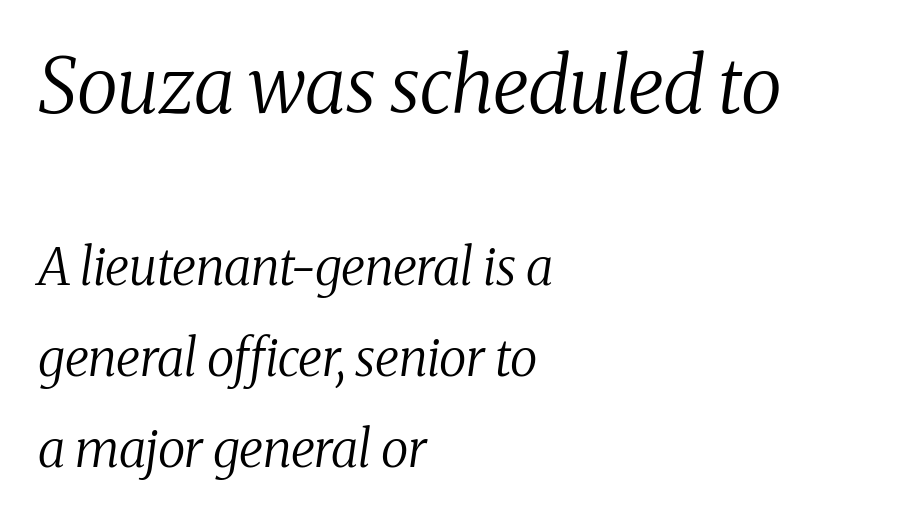
The image shows 76 px regular-weight serif type, italic (leaning right); set left-aligned, line spacing 1.78x, normal letter spacing, not underlined; the first (top) block is 1.49x larger; medium stroke contrast and a medium x-height.
